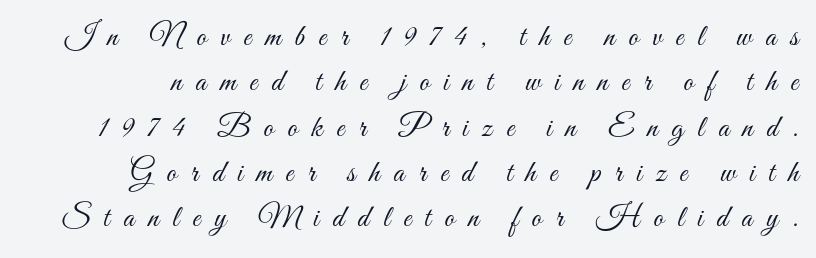
Q: Is the text bold? A: No.
Q: Is the text italic (slanted)? A: Yes.
Q: Is the text underlined? A: No.
Q: Is the spacing between letters normal or unusually wide? A: Unusually wide.
Q: Is the spacing between lines tight, normal or loose? A: Normal.
Q: Width (condensed, normal, or wide)? A: Condensed.
Q: Stroke contrast? A: Medium.
Q: x-height? A: Small.
Q: Monospaced? A: No.
